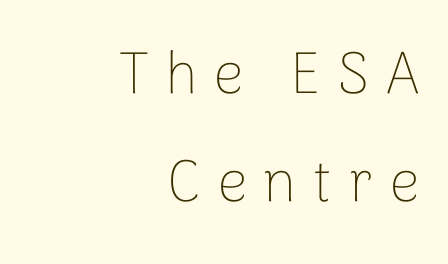
{"serif": "no", "italic": "no", "bold": "no", "weight": "thin", "width": "normal", "stroke_contrast": "low", "x_height": "medium", "monospaced": "no", "underline": "no", "align": "right", "line_spacing_ratio": 1.83, "letter_spacing": "wide", "letter_spacing_em": 0.28, "glyph_px": 59}
